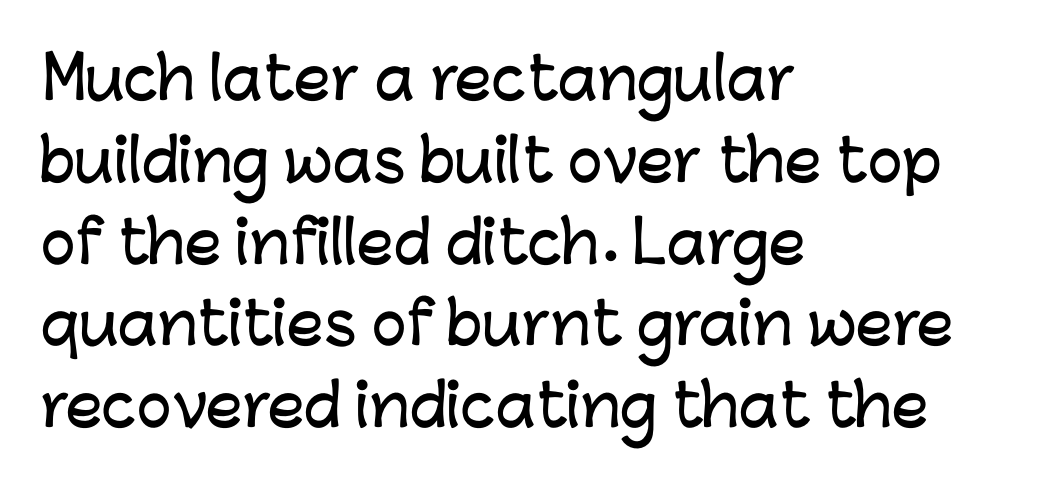
Q: Is the text italic (slanted)? A: No, it is upright.
Q: Is the typeface a serif or a sans-serif typeface? A: Sans-serif.
Q: Is the text underlined? A: No.
Q: How is the paragraph aligned? A: Left-aligned.
Q: Is the spacing between letters normal or unusually wide? A: Normal.
Q: Is the spacing between lines tight, normal or loose? A: Normal.
Q: Width (condensed, normal, or wide)? A: Normal.
Q: Stroke contrast? A: Low.
Q: x-height? A: Medium.
Q: Monospaced? A: No.
